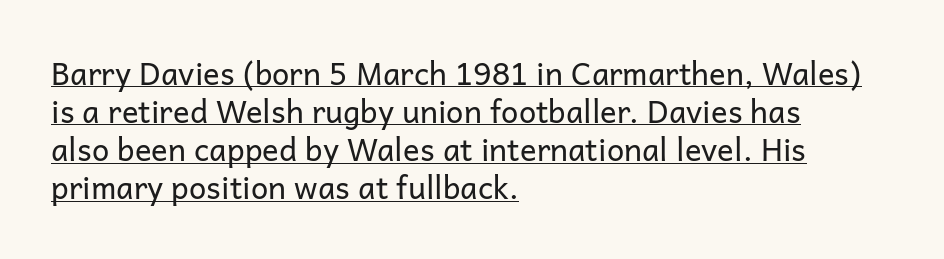
Q: Is the text bold? A: No.
Q: Is the text italic (slanted)? A: No, it is upright.
Q: Is the typeface a serif or a sans-serif typeface? A: Sans-serif.
Q: Is the text underlined? A: Yes.
Q: How is the paragraph aligned? A: Left-aligned.
Q: Is the spacing between letters normal or unusually wide? A: Normal.
Q: Width (condensed, normal, or wide)? A: Normal.
Q: Stroke contrast? A: Low.
Q: x-height? A: Medium.
Q: Monospaced? A: No.
